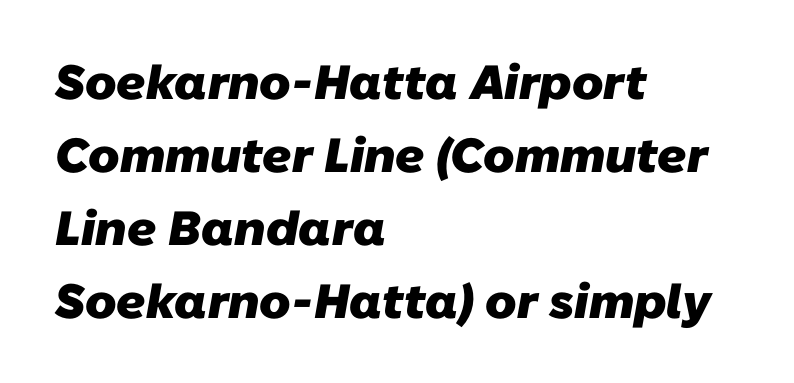
The type is set solid horizontally, with unmodified tracking. One glance says typical: line gaps are just what's usual. The space beneath each line is pristine and unruled. Stroke thickness is high; the sample reads as a true bold. The text was rendered using a sans face with plain stroke endings. If you drew a ruler down the left edge, every line would touch it.
